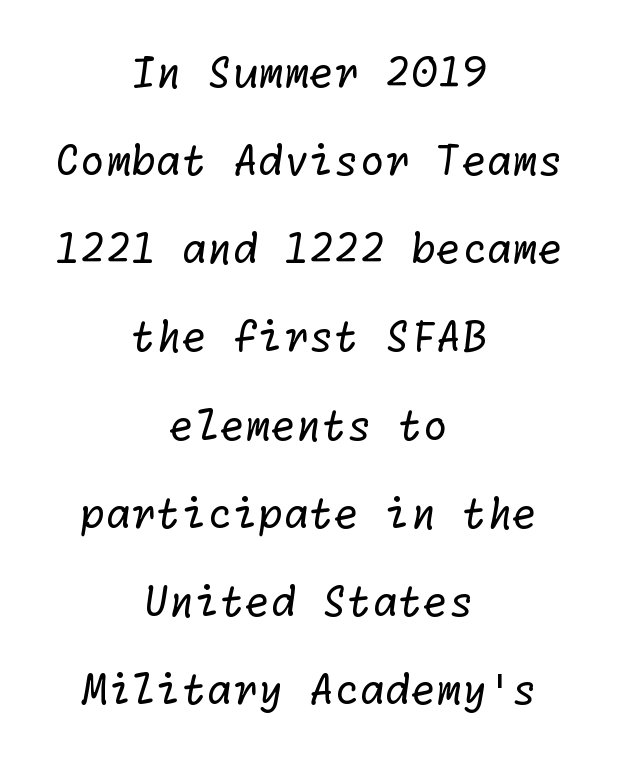
{"serif": "no", "bold": "no", "weight": "regular", "width": "normal", "stroke_contrast": "low", "x_height": "medium", "underline": "no", "align": "center", "line_spacing": "loose", "line_spacing_ratio": 2.15, "letter_spacing": "normal", "letter_spacing_em": 0.0, "glyph_px": 41}
